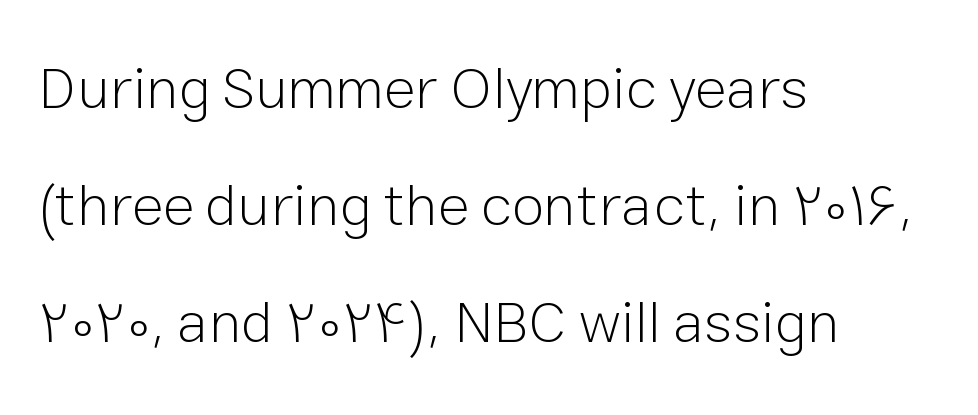
The image shows 59 px light sans-serif type, upright; set left-aligned, loose line spacing (1.98x), normal letter spacing, not underlined; low stroke contrast and a medium x-height.
